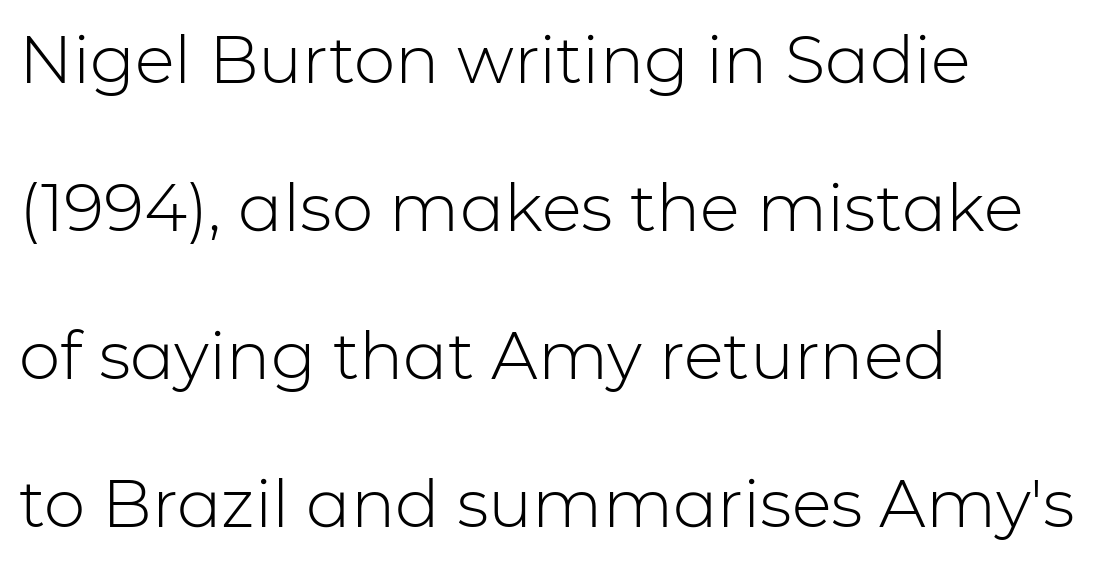
{"serif": "no", "italic": "no", "bold": "no", "weight": "light", "width": "normal", "stroke_contrast": "low", "x_height": "medium", "monospaced": "no", "underline": "no", "align": "left", "line_spacing": "loose", "line_spacing_ratio": 2.24, "letter_spacing": "normal", "letter_spacing_em": 0.0, "glyph_px": 66}
